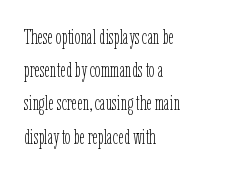
The face looks like a standard text weight, possibly lighter. Short and long lines alike share a common starting point at left. Vertically, the passage feels balanced, rows spaced as you'd expect. A bare baseline throughout the passage. Here the glyphs are tracked normally, forming tight word shapes.
